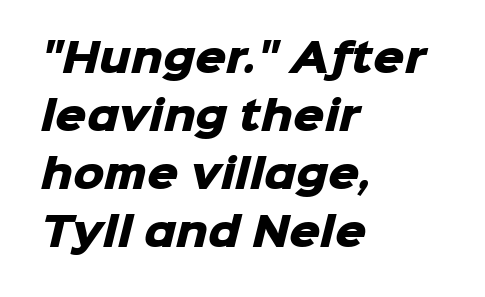
The image shows 39 px heavy sans-serif type; set left-aligned, normal line spacing (1.49x), normal letter spacing, not underlined; low stroke contrast and a medium x-height.
